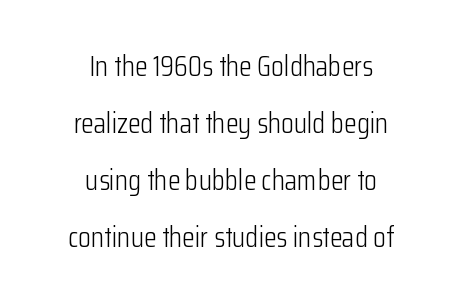
The image shows 29 px light, condensed sans-serif type, upright; set centered, loose line spacing (1.97x), normal letter spacing, not underlined; low stroke contrast and a medium x-height.
